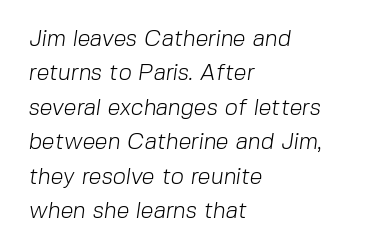
On a weight scale, this lands at 450 or below. Tracking here is standard; glyphs follow each other at the usual distance. Anything drawn beneath the words? Only blank space. Notice how the passage keeps a crisp vertical edge on the left only. The line-height multiplier appears to be the usual default.
